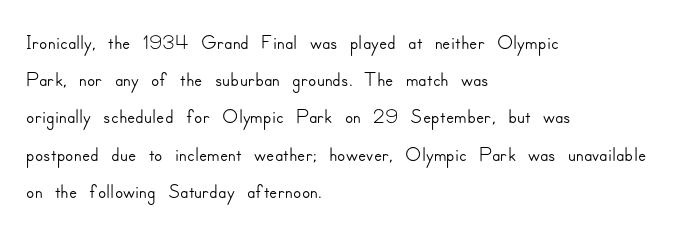
The image shows 30 px sans-serif type, upright; set left-aligned, line spacing 1.24x, normal letter spacing, not underlined; low stroke contrast and a small x-height.
